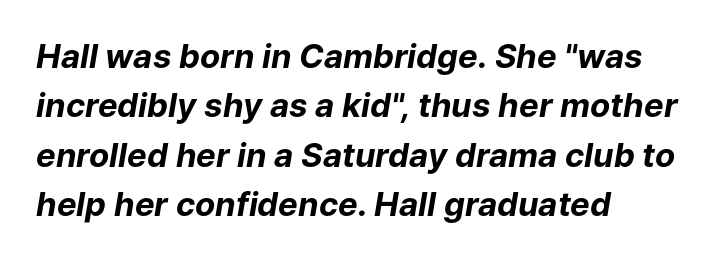
On the weight axis this lands at bold, roughly 700. A bare baseline throughout the passage. The axis of the letterforms is tilted away from vertical. Compared with typical body copy, the letter spacing here is the same.
